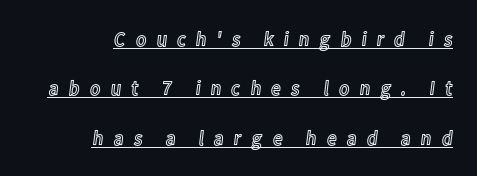
{"underline": "yes", "align": "right", "line_spacing": "loose", "line_spacing_ratio": 2.35, "letter_spacing": "wide", "letter_spacing_em": 0.46, "glyph_px": 21}
